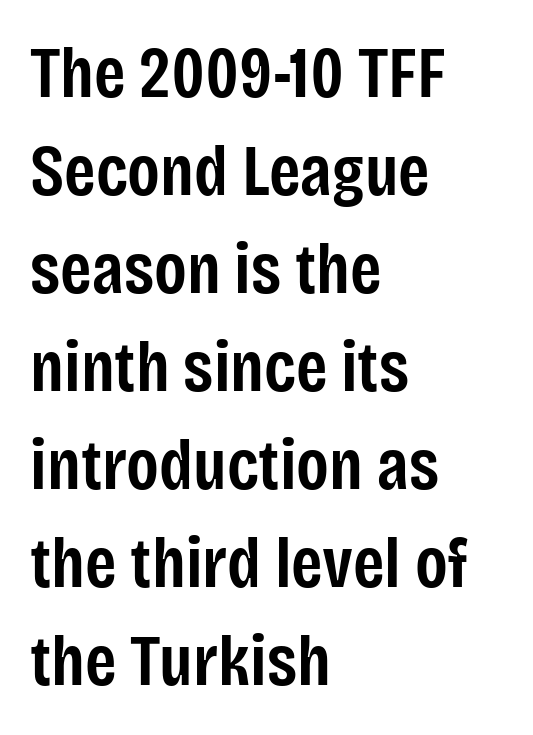
The image shows 72 px semibold, condensed sans-serif type, upright; set left-aligned, normal line spacing (1.36x), normal letter spacing, not underlined; low stroke contrast and a large x-height.
